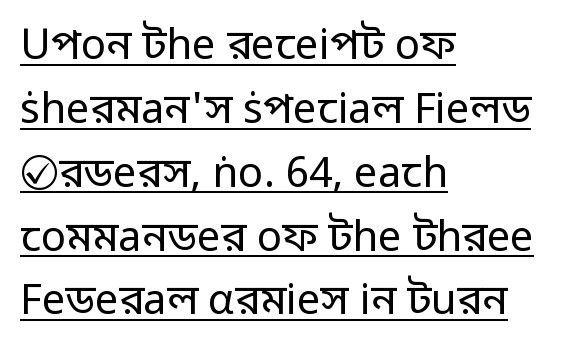
{"serif": "no", "italic": "no", "bold": "no", "weight": "regular", "width": "normal", "stroke_contrast": "low", "x_height": "medium", "monospaced": "no", "underline": "yes", "align": "left", "line_spacing": "normal", "line_spacing_ratio": 1.52, "letter_spacing": "normal", "letter_spacing_em": 0.0, "glyph_px": 42}
